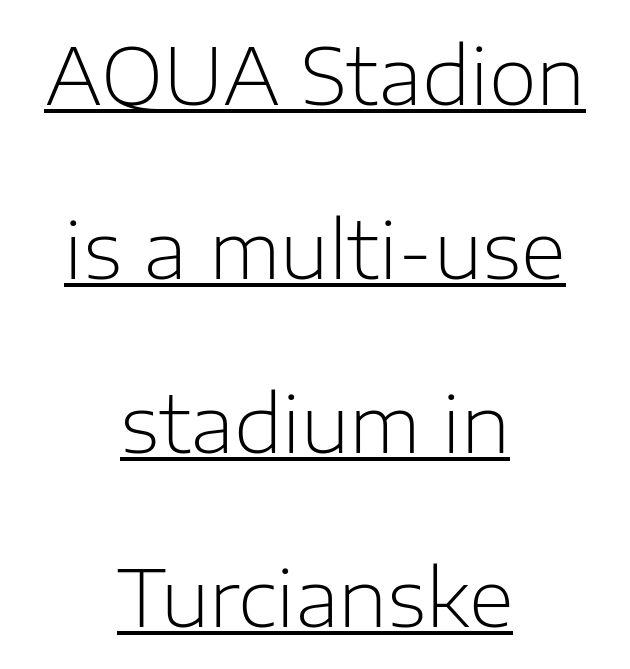
The image shows 78 px light sans-serif type, upright; set centered, loose line spacing (2.23x), normal letter spacing, underlined; low stroke contrast and a medium x-height.
